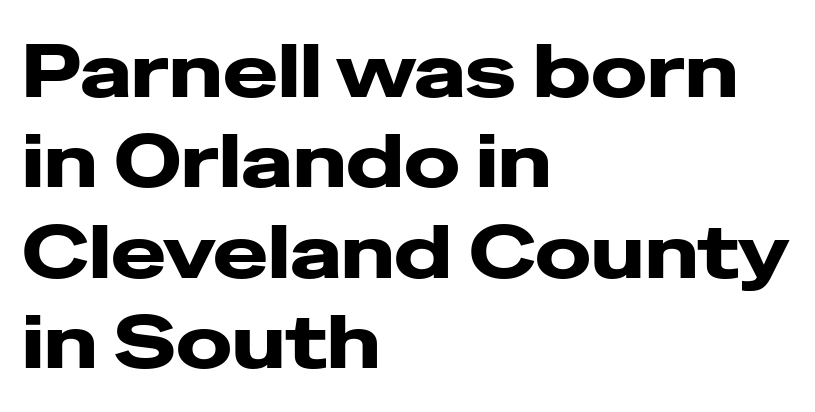
Q: Is the text italic (slanted)? A: No, it is upright.
Q: Is the typeface a serif or a sans-serif typeface? A: Sans-serif.
Q: Is the text underlined? A: No.
Q: How is the paragraph aligned? A: Left-aligned.
Q: Is the spacing between letters normal or unusually wide? A: Normal.
Q: Width (condensed, normal, or wide)? A: Wide.
Q: Stroke contrast? A: Low.
Q: x-height? A: Medium.
Q: Monospaced? A: No.
